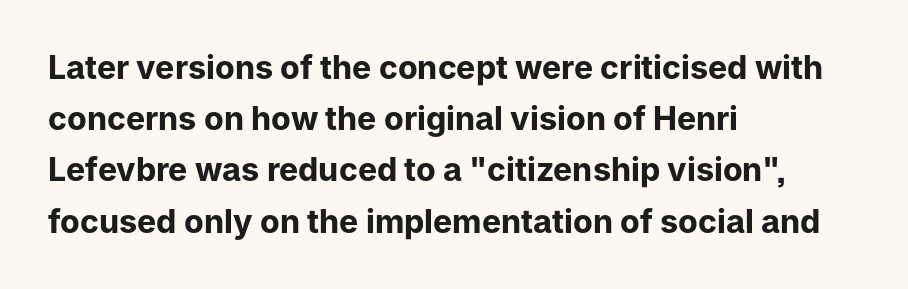
The image shows 32 px bold sans-serif type, upright; set left-aligned, normal line spacing (1.6x), normal letter spacing, not underlined; low stroke contrast and a medium x-height.
